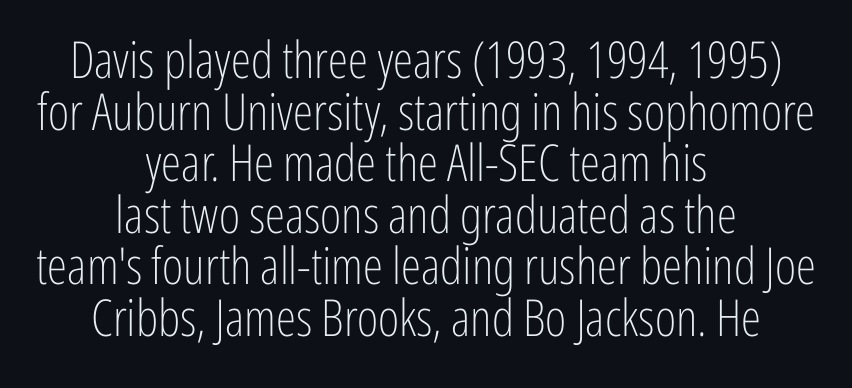
The image shows 51 px light, condensed sans-serif type, upright; set centered, tight line spacing (1.01x), normal letter spacing, not underlined; low stroke contrast and a medium x-height.
